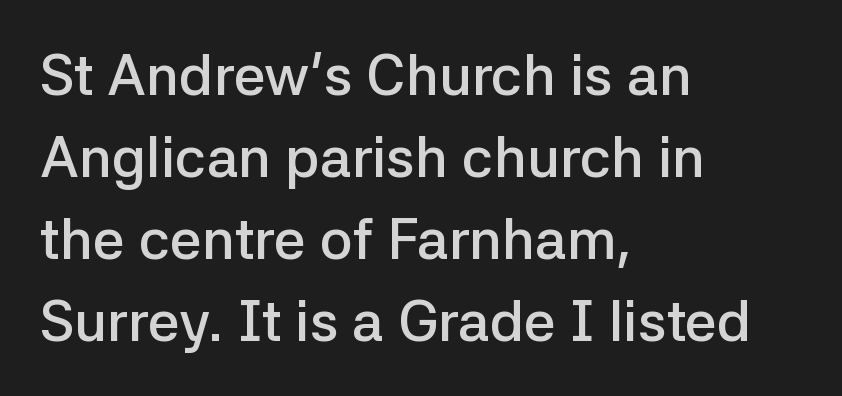
Whoever set this chose a conventional vertical rhythm. The lettering holds an erect, upright posture throughout. The gap between lines stays unmarked. Heft: intermediate — a semibold.
